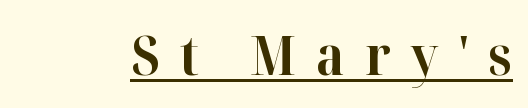
{"serif": "yes", "italic": "no", "bold": "yes", "weight": "bold", "width": "normal", "stroke_contrast": "high", "x_height": "medium", "monospaced": "no", "underline": "yes", "letter_spacing": "wide", "letter_spacing_em": 0.37, "glyph_px": 55}
